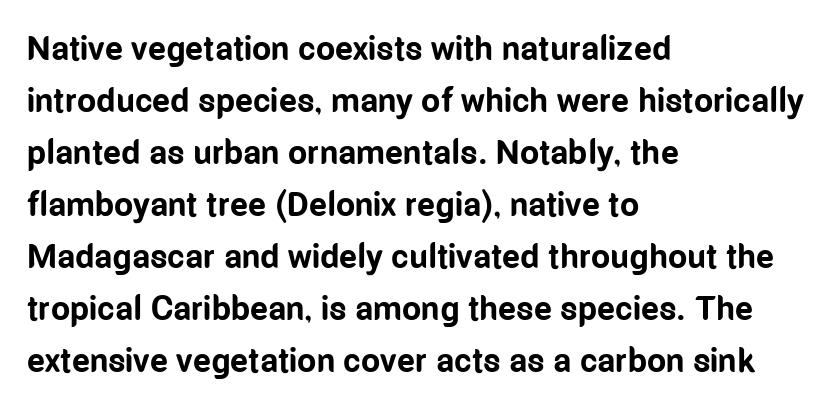
{"serif": "no", "italic": "no", "bold": "yes", "weight": "bold", "width": "condensed", "stroke_contrast": "low", "x_height": "medium", "monospaced": "no", "underline": "no", "align": "left", "line_spacing": "normal", "line_spacing_ratio": 1.53, "letter_spacing": "normal", "letter_spacing_em": 0.0, "glyph_px": 34}
